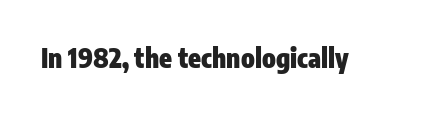
The image shows 26 px bold type, upright; set normal letter spacing, not underlined.
